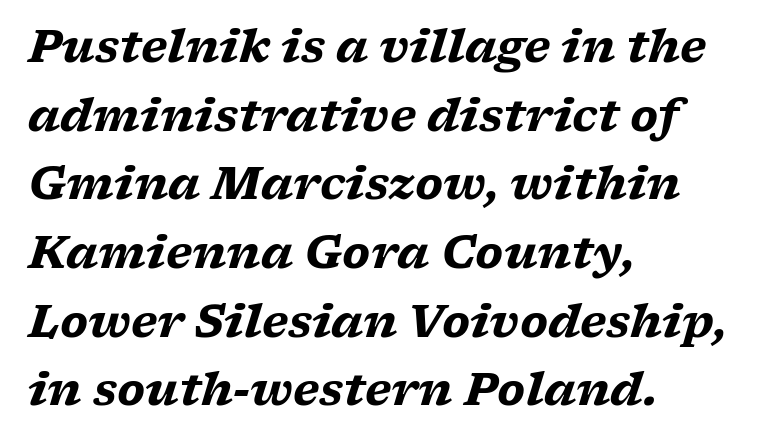
Is this a fixed-width face? No — the glyphs have proportional, varying widths. In terms of letterspacing, this is plain default setting. Line starts are locked; line ends wander. Has an underline been added? It has not.
